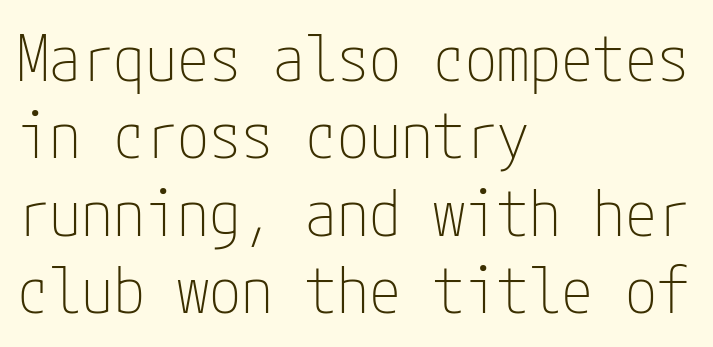
A light-to-regular cut is what we see here. Which margin do the lines hug? The left one — the right edge is uneven. Does extra space separate the letters? No, they use regular spacing. Typographically, this falls in the sans-serif category. Ascenders rise straight up at ninety degrees.
